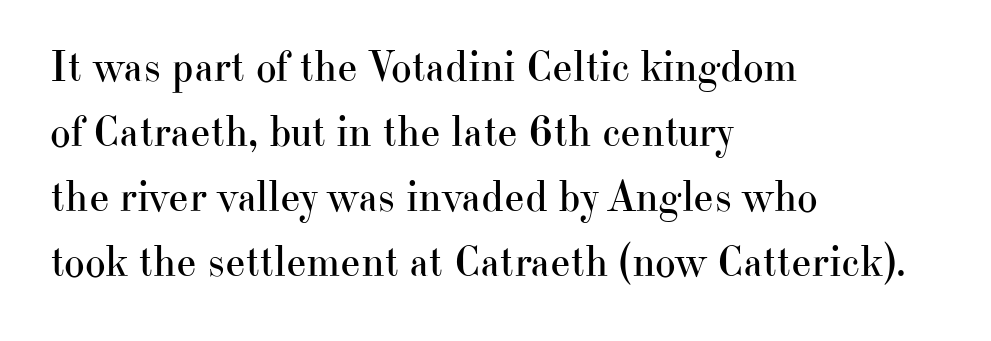
Q: Is the text bold? A: No.
Q: Is the text italic (slanted)? A: No, it is upright.
Q: Is the typeface a serif or a sans-serif typeface? A: Serif.
Q: Is the text underlined? A: No.
Q: How is the paragraph aligned? A: Left-aligned.
Q: Is the spacing between letters normal or unusually wide? A: Normal.
Q: Is the spacing between lines tight, normal or loose? A: Normal.
Q: Width (condensed, normal, or wide)? A: Normal.
Q: Stroke contrast? A: High.
Q: x-height? A: Small.
Q: Monospaced? A: No.
